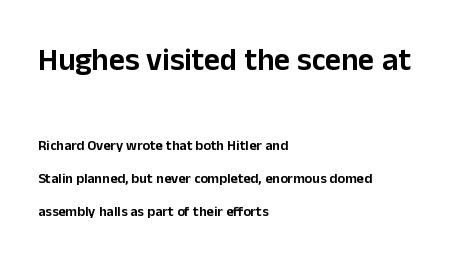
You could fit nearly another row in the gap between these rows. Observe the ordinary spacing: letters are neighbours, not strangers. A sans-serif font was chosen for this passage. Unmarked baselines from the first word to the last.
